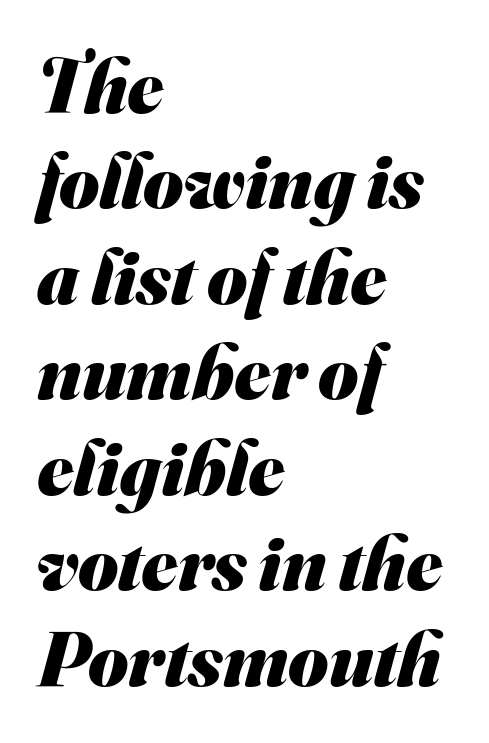
Q: Is the text bold? A: Yes.
Q: Is the typeface a serif or a sans-serif typeface? A: Sans-serif.
Q: Is the text underlined? A: No.
Q: How is the paragraph aligned? A: Left-aligned.
Q: Is the spacing between letters normal or unusually wide? A: Normal.
Q: Width (condensed, normal, or wide)? A: Normal.
Q: Stroke contrast? A: Medium.
Q: x-height? A: Small.
Q: Monospaced? A: No.
